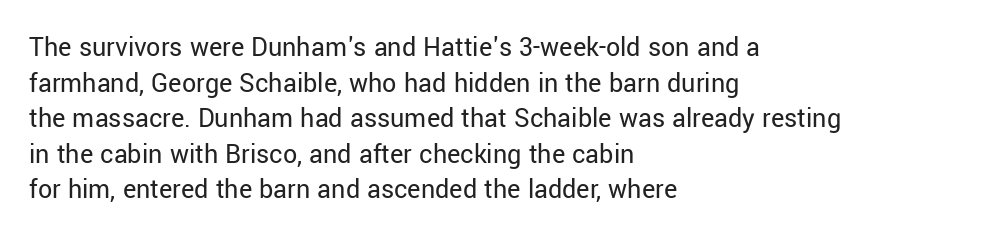
If you drew a ruler down the left edge, every line would touch it. The glyphs in this specimen are sans serif. Every character sits straight up, as roman type does. The gap between lines stays unmarked. Between one letter and the next there's only the usual sliver of space. Is this a fixed-width face? No — the glyphs have proportional, varying widths.
